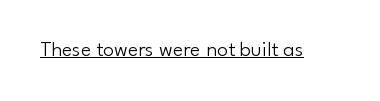
The image shows 22 px text type, upright; set normal letter spacing, underlined.
